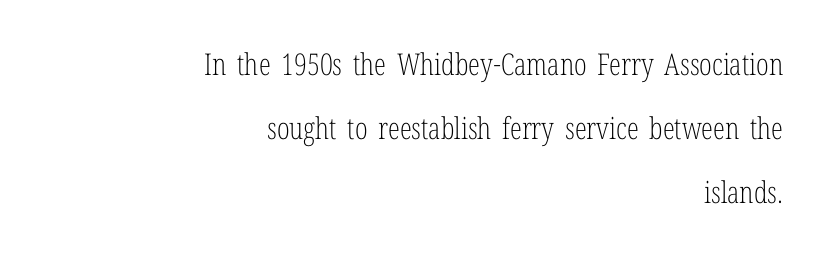
The image shows 30 px light, condensed serif type, upright; set right-aligned, loose line spacing (2.13x), normal letter spacing, not underlined; low stroke contrast and a medium x-height.
